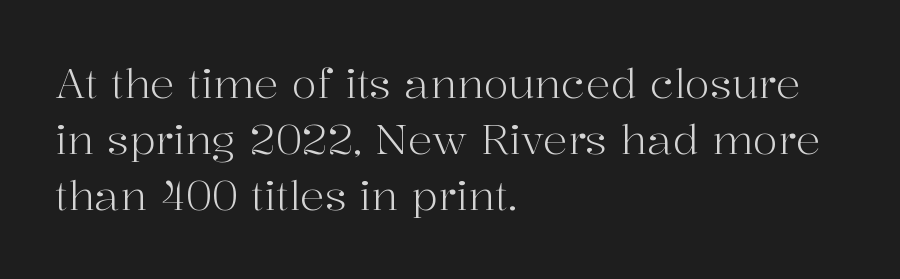
The image shows 41 px light serif type, upright; set left-aligned, normal line spacing (1.37x), normal letter spacing, not underlined; high stroke contrast and a medium x-height.
